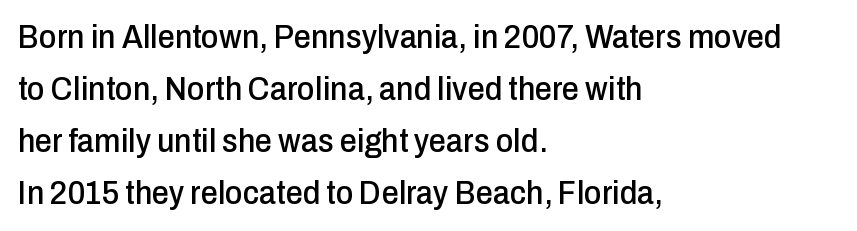
Q: Is the text italic (slanted)? A: No, it is upright.
Q: Is the typeface a serif or a sans-serif typeface? A: Sans-serif.
Q: Is the text underlined? A: No.
Q: How is the paragraph aligned? A: Left-aligned.
Q: Is the spacing between letters normal or unusually wide? A: Normal.
Q: Is the spacing between lines tight, normal or loose? A: Normal.
Q: Width (condensed, normal, or wide)? A: Condensed.
Q: Stroke contrast? A: Low.
Q: x-height? A: Medium.
Q: Monospaced? A: No.
